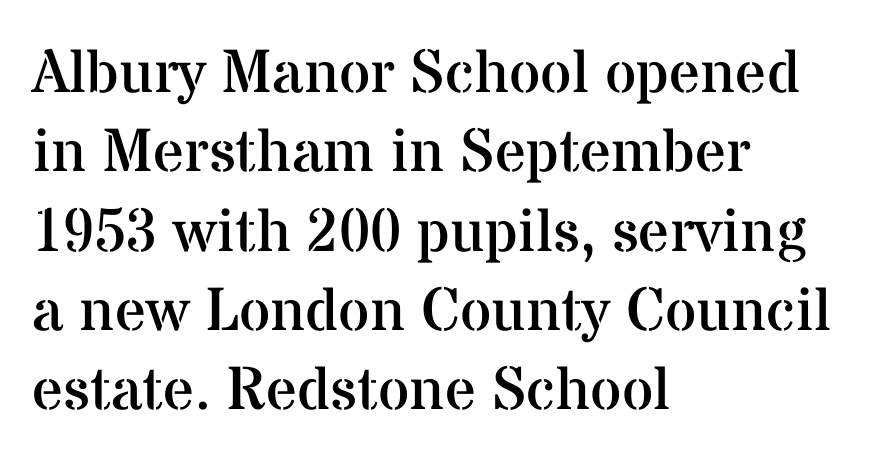
{"serif": "yes", "italic": "no", "bold": "no", "weight": "regular", "width": "normal", "stroke_contrast": "medium", "x_height": "medium", "monospaced": "no", "underline": "no", "align": "left", "line_spacing": "normal", "line_spacing_ratio": 1.3, "letter_spacing": "normal", "letter_spacing_em": 0.0, "glyph_px": 61}
